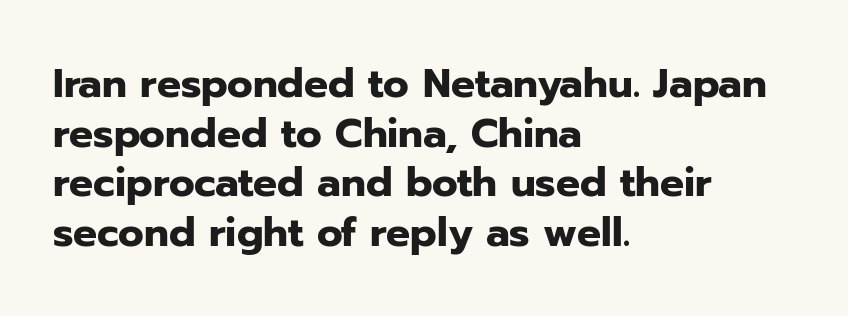
The image shows 40 px heavy sans-serif type, upright; set left-aligned, line spacing 1.24x, normal letter spacing, not underlined; low stroke contrast and a medium x-height.
